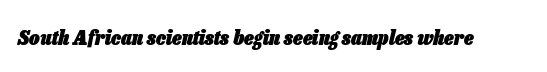
{"italic": "yes", "lean": "right", "slant_degrees": 13, "bold": "yes", "underline": "no", "letter_spacing": "normal", "letter_spacing_em": 0.0, "glyph_px": 21}
